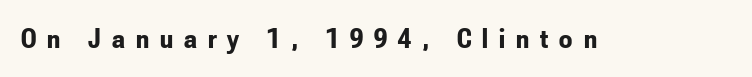
The image shows 29 px bold, condensed sans-serif type, upright; set unusually wide letter spacing (+0.38 em), not underlined; low stroke contrast and a small x-height.
